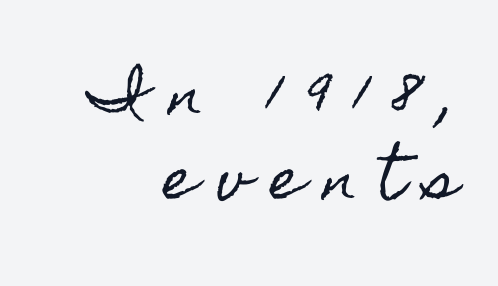
The image shows 56 px condensed type; set right-aligned, normal line spacing (1.51x), unusually wide letter spacing (+0.37 em), not underlined; a small x-height.
